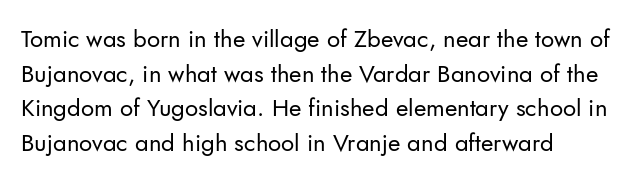
The image shows 24 px text type, upright; set left-aligned, normal line spacing (1.44x), normal letter spacing, not underlined.
